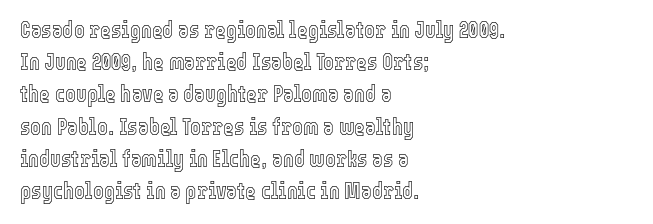
Q: Is the text italic (slanted)? A: No, it is upright.
Q: Is the text underlined? A: No.
Q: How is the paragraph aligned? A: Left-aligned.
Q: Is the spacing between letters normal or unusually wide? A: Normal.
Q: Is the spacing between lines tight, normal or loose? A: Normal.
